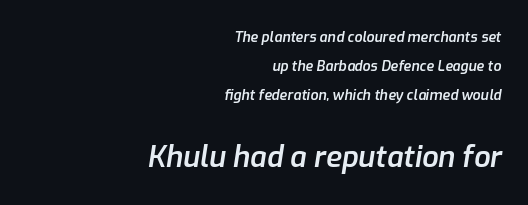
The image shows 29 px semibold type, italic (leaning right); set right-aligned, loose line spacing (2.07x), normal letter spacing, not underlined; the second (bottom) block is 2.07x larger; low stroke contrast and a medium x-height.
